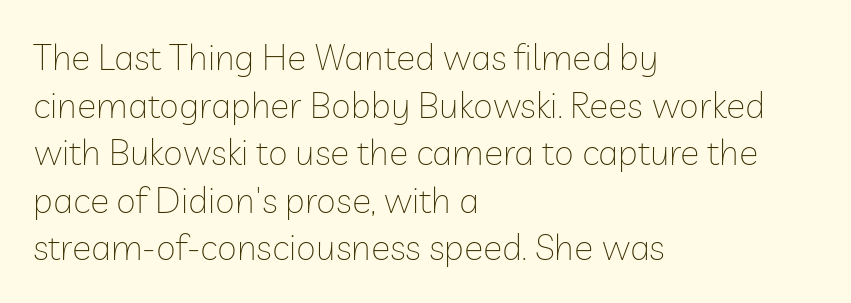
{"serif": "no", "italic": "no", "bold": "no", "weight": "thin", "width": "normal", "stroke_contrast": "low", "x_height": "medium", "monospaced": "no", "underline": "no", "align": "left", "line_spacing": "normal", "line_spacing_ratio": 1.32, "letter_spacing": "normal", "letter_spacing_em": 0.0, "glyph_px": 36}
